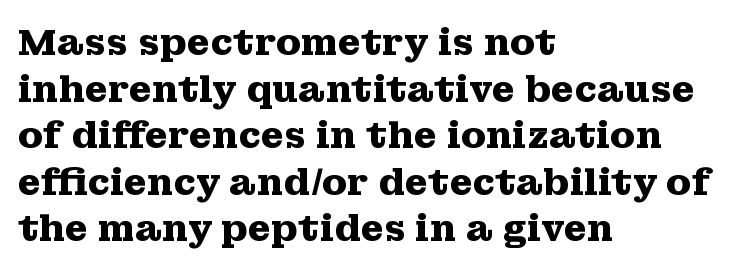
The image shows 37 px heavy, wide serif type, upright; set left-aligned, normal line spacing (1.26x), normal letter spacing, not underlined; medium stroke contrast and a medium x-height.
